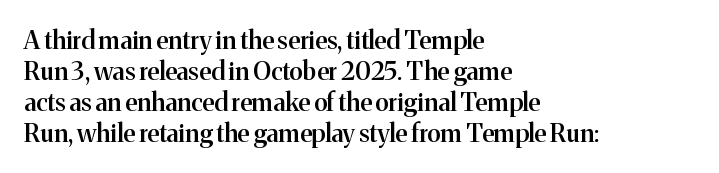
{"italic": "no", "bold": "semi", "underline": "no", "align": "left", "line_spacing_ratio": 1.24, "letter_spacing": "normal", "letter_spacing_em": 0.0, "glyph_px": 25}
